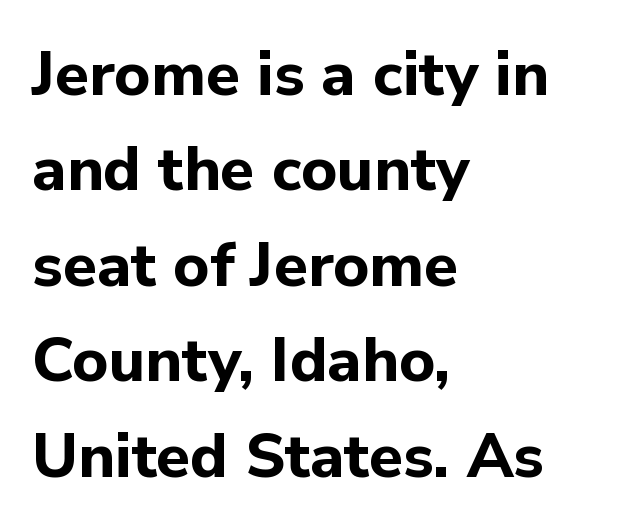
Posture: upright roman. The rendering keeps characters at their native spacing. The paragraph has a hard left edge and a soft right edge. Note: no serifs on the glyphs.
